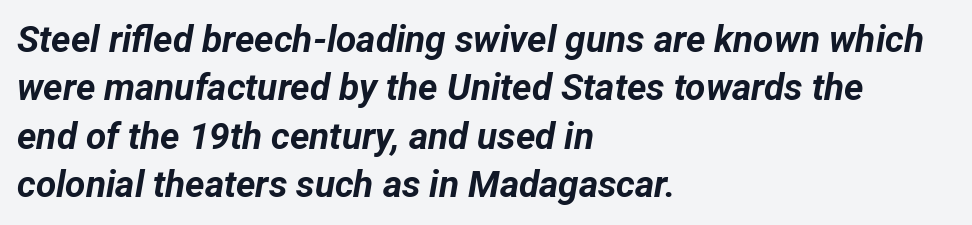
The image shows 37 px bold type, italic (leaning right); set left-aligned, normal line spacing (1.31x), normal letter spacing, not underlined; low stroke contrast and a medium x-height.
